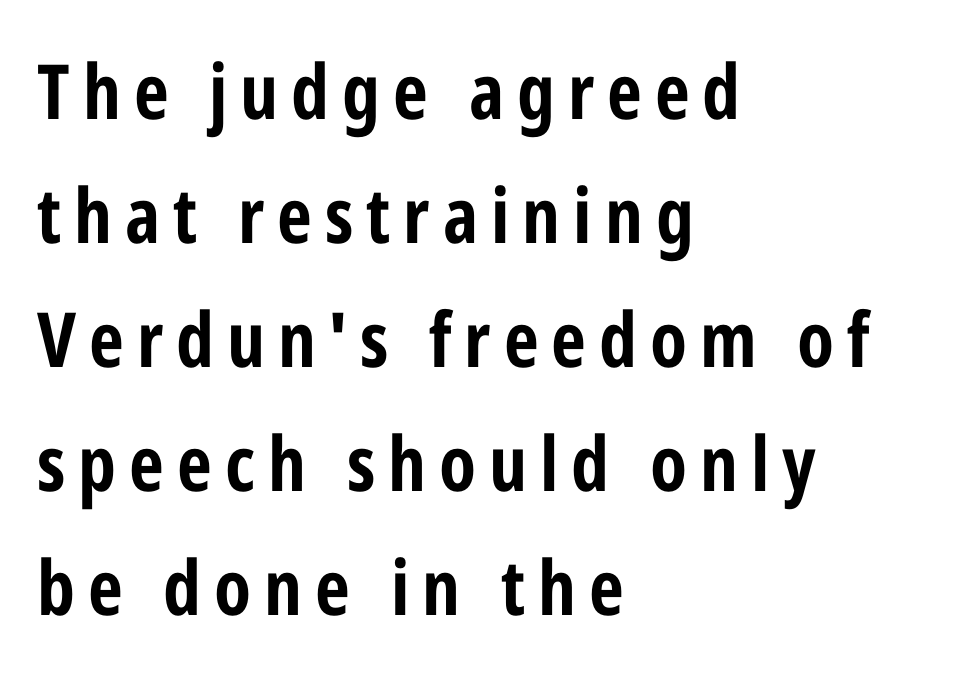
The image shows 76 px bold, condensed sans-serif type, upright; set left-aligned, normal line spacing (1.63x), not underlined; low stroke contrast and a medium x-height.
